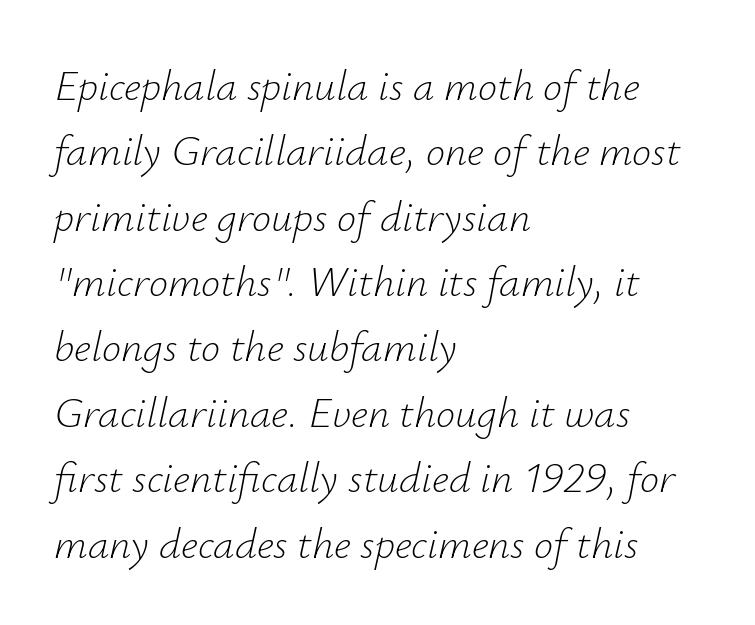
{"italic": "yes", "lean": "right", "slant_degrees": 12, "bold": "no", "weight": "light", "width": "normal", "stroke_contrast": "low", "x_height": "small", "monospaced": "no", "underline": "no", "align": "left", "line_spacing": "normal", "line_spacing_ratio": 1.52, "letter_spacing": "normal", "letter_spacing_em": 0.0, "glyph_px": 43}
